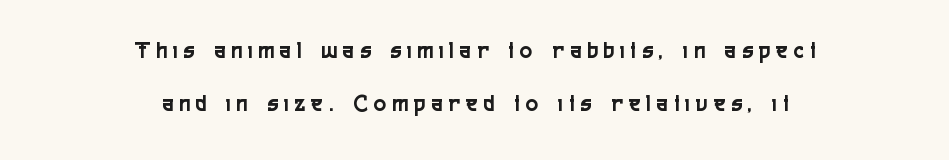
Q: Is the text italic (slanted)? A: No, it is upright.
Q: Is the text underlined? A: No.
Q: How is the paragraph aligned? A: Centered.
Q: Is the spacing between letters normal or unusually wide? A: Unusually wide.
Q: Is the spacing between lines tight, normal or loose? A: Loose.
